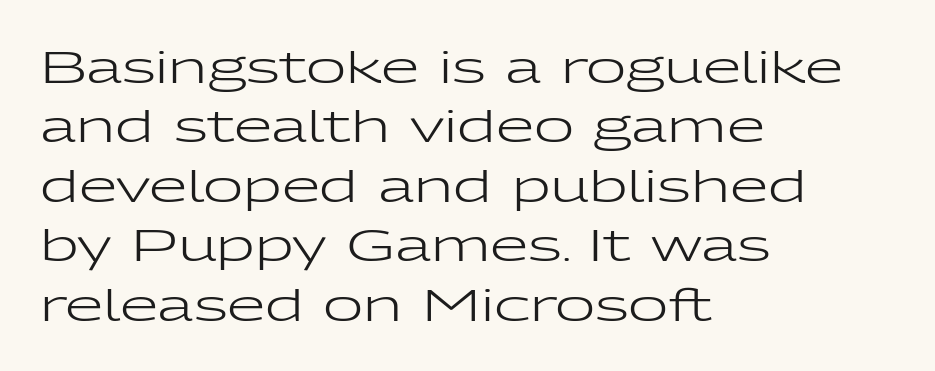
Q: Is the text bold? A: No.
Q: Is the text italic (slanted)? A: No, it is upright.
Q: Is the typeface a serif or a sans-serif typeface? A: Sans-serif.
Q: Is the text underlined? A: No.
Q: How is the paragraph aligned? A: Left-aligned.
Q: Is the spacing between letters normal or unusually wide? A: Normal.
Q: Is the spacing between lines tight, normal or loose? A: Normal.
Q: Width (condensed, normal, or wide)? A: Wide.
Q: Stroke contrast? A: Low.
Q: x-height? A: Medium.
Q: Monospaced? A: No.
